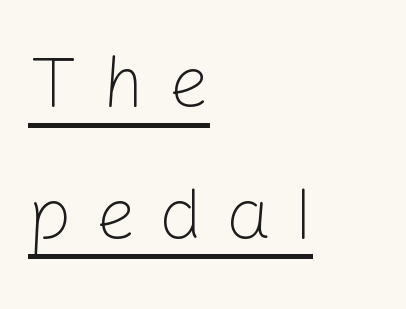
Q: Is the text bold? A: No.
Q: Is the text italic (slanted)? A: No, it is upright.
Q: Is the typeface a serif or a sans-serif typeface? A: Sans-serif.
Q: Is the text underlined? A: Yes.
Q: How is the paragraph aligned? A: Left-aligned.
Q: Is the spacing between letters normal or unusually wide? A: Unusually wide.
Q: Width (condensed, normal, or wide)? A: Normal.
Q: Stroke contrast? A: Low.
Q: x-height? A: Medium.
Q: Monospaced? A: No.
